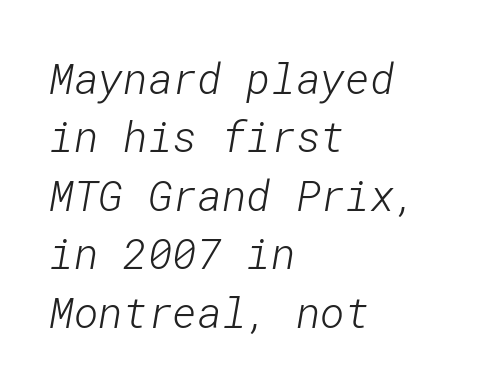
{"serif": "no", "bold": "no", "weight": "light", "width": "normal", "stroke_contrast": "low", "x_height": "medium", "underline": "no", "align": "left", "line_spacing": "normal", "line_spacing_ratio": 1.39, "letter_spacing": "normal", "letter_spacing_em": 0.0, "glyph_px": 42}
